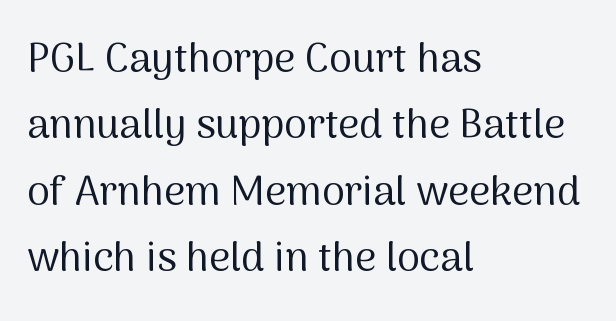
The image shows 41 px regular-weight sans-serif type, upright; set left-aligned, normal line spacing (1.62x), normal letter spacing, not underlined; medium stroke contrast and a medium x-height.
